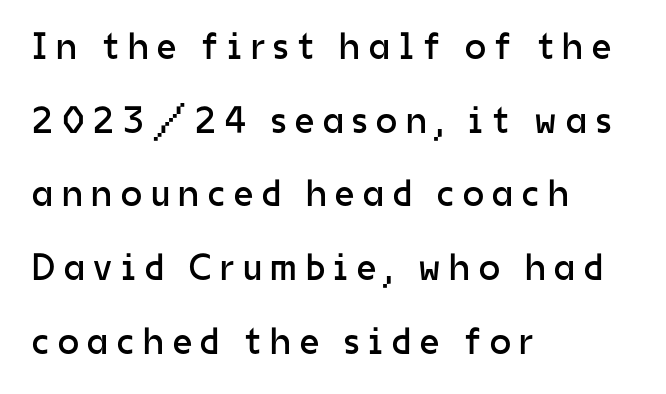
Is there any slant? The stems are plumb. Is the type heavy? It reads as light-to-regular instead. Type style note: lacks serifs. Character widths vary here, with narrow letters taking less room than wide ones. Words appear elongated and porous because spacing is wide.
